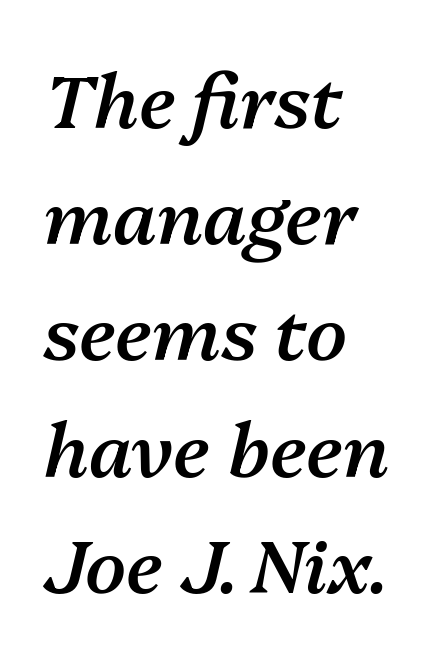
Q: Is the text bold? A: Semi-bold.
Q: Is the text italic (slanted)? A: Yes, it leans right by about 13 degrees.
Q: Is the text underlined? A: No.
Q: How is the paragraph aligned? A: Left-aligned.
Q: Is the spacing between letters normal or unusually wide? A: Normal.
Q: Is the spacing between lines tight, normal or loose? A: Normal.
Q: Width (condensed, normal, or wide)? A: Normal.
Q: Stroke contrast? A: Medium.
Q: x-height? A: Medium.
Q: Monospaced? A: No.
